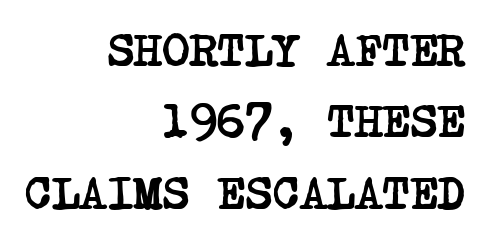
This sample is right-justified, so line beginnings fall wherever the words allow. Check under the words: just untouched page. Between one letter and the next there's only the usual sliver of space. A typesetter would label this face a serif. Is there much room between lines? A standard amount, neither cramped nor airy.
